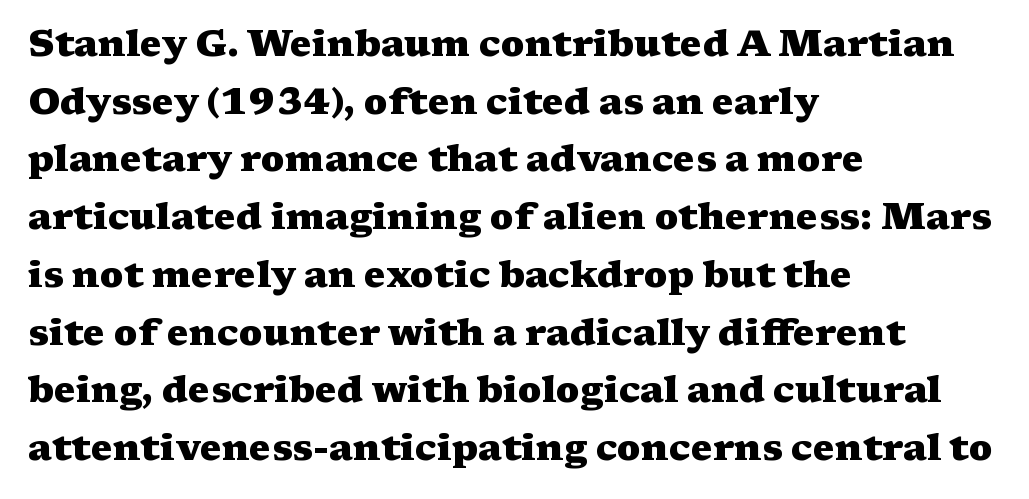
{"serif": "yes", "italic": "no", "bold": "yes", "weight": "heavy", "width": "wide", "stroke_contrast": "medium", "x_height": "medium", "monospaced": "no", "underline": "no", "align": "left", "line_spacing": "normal", "line_spacing_ratio": 1.56, "letter_spacing": "normal", "letter_spacing_em": 0.0, "glyph_px": 37}
